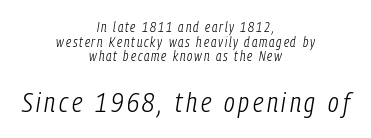
{"italic": "yes", "lean": "right", "slant_degrees": 9, "bold": "no", "weight": "light", "width": "condensed", "stroke_contrast": "low", "x_height": "medium", "monospaced": "no", "underline": "no", "align": "center", "line_spacing": "tight", "line_spacing_ratio": 1.04, "larger_block": "second", "size_ratio": 2.0, "glyph_px": 28}
